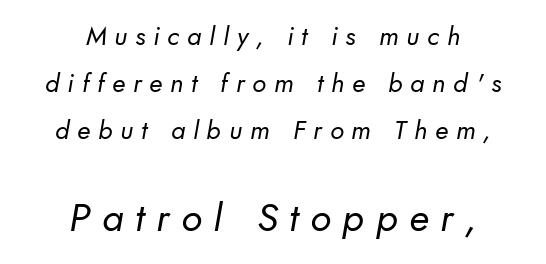
Does the type have serifs? No, each stem ends abruptly. Check the space under the baseline: it is left empty. Spacing verdict: proportional, widths tailored to each character. Heft: none added — not bold. Tracking here is generous; glyphs stand well apart from one another. The designer gave the closing block more size than the opening block.
